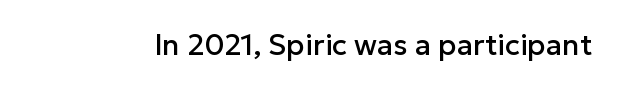
{"serif": "no", "italic": "no", "width": "normal", "stroke_contrast": "low", "x_height": "medium", "monospaced": "no", "underline": "no", "letter_spacing": "normal", "letter_spacing_em": 0.0, "glyph_px": 29}
